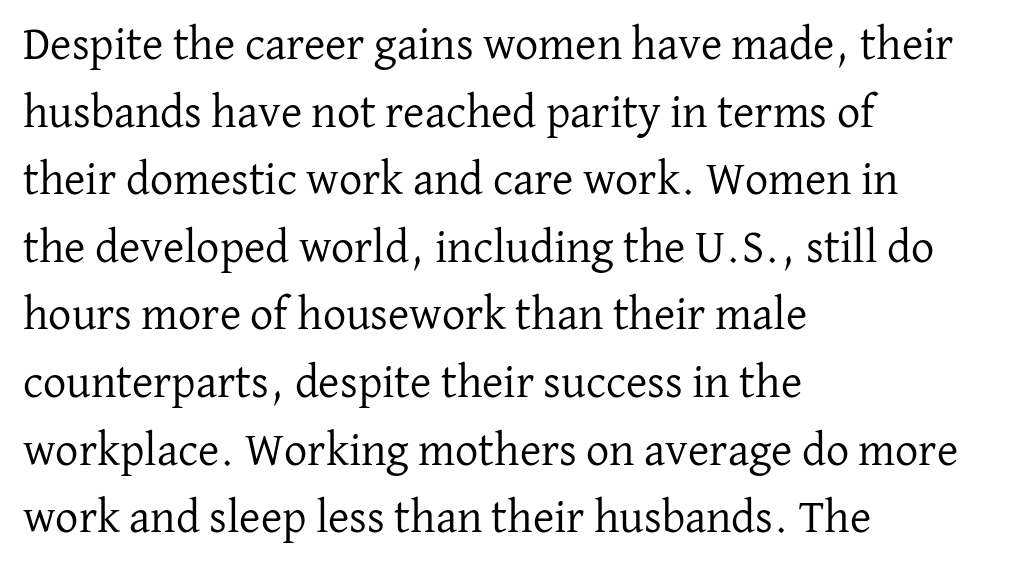
Q: Is the text bold? A: No.
Q: Is the text italic (slanted)? A: No, it is upright.
Q: Is the typeface a serif or a sans-serif typeface? A: Serif.
Q: Is the text underlined? A: No.
Q: How is the paragraph aligned? A: Left-aligned.
Q: Is the spacing between letters normal or unusually wide? A: Normal.
Q: Is the spacing between lines tight, normal or loose? A: Normal.
Q: Width (condensed, normal, or wide)? A: Normal.
Q: Stroke contrast? A: Low.
Q: x-height? A: Medium.
Q: Monospaced? A: No.
